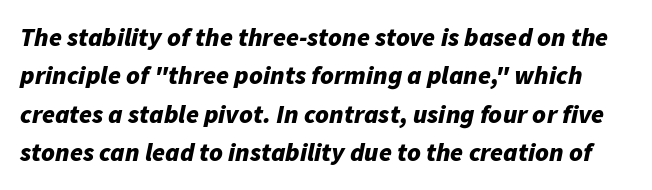
{"italic": "yes", "lean": "right", "slant_degrees": 11, "bold": "yes", "underline": "no", "line_spacing": "normal", "line_spacing_ratio": 1.48, "letter_spacing": "normal", "letter_spacing_em": 0.0, "glyph_px": 26}
